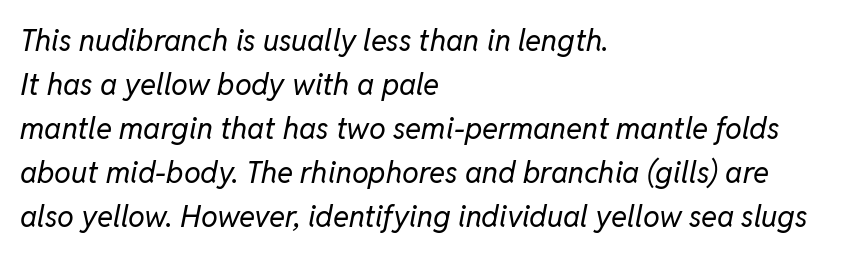
{"italic": "yes", "lean": "right", "slant_degrees": 11, "bold": "no", "weight": "regular", "width": "normal", "stroke_contrast": "low", "x_height": "medium", "monospaced": "no", "underline": "no", "align": "left", "line_spacing": "normal", "line_spacing_ratio": 1.47, "letter_spacing": "normal", "letter_spacing_em": 0.0, "glyph_px": 30}
